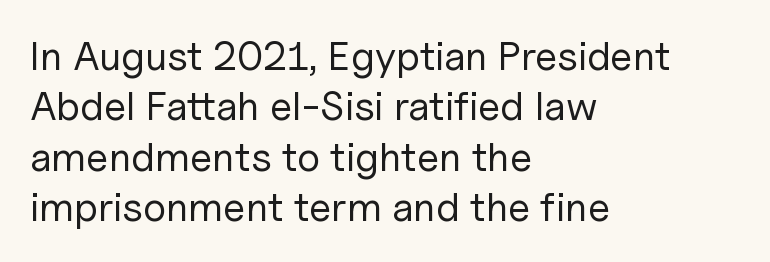
The image shows 41 px regular-weight sans-serif type, upright; set left-aligned, line spacing 1.23x, normal letter spacing, not underlined; low stroke contrast and a medium x-height.
